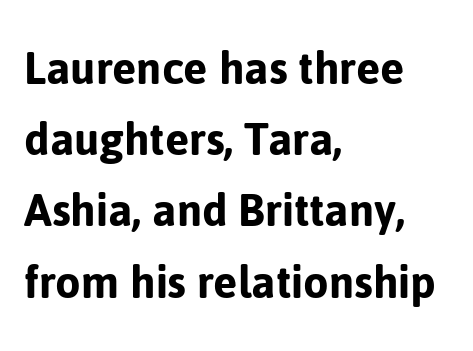
{"serif": "no", "italic": "no", "width": "normal", "stroke_contrast": "low", "x_height": "medium", "monospaced": "no", "underline": "no", "align": "left", "line_spacing": "normal", "line_spacing_ratio": 1.37, "letter_spacing": "normal", "letter_spacing_em": 0.0, "glyph_px": 52}
